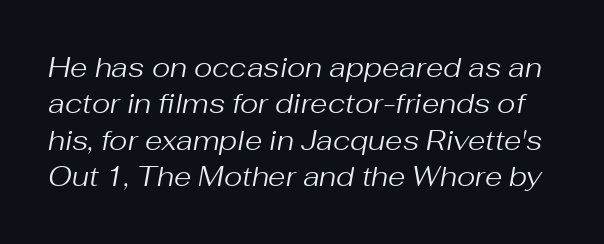
The image shows 28 px regular-weight type, italic (leaning right); set normal line spacing (1.3x), normal letter spacing, not underlined; medium stroke contrast and a medium x-height.
